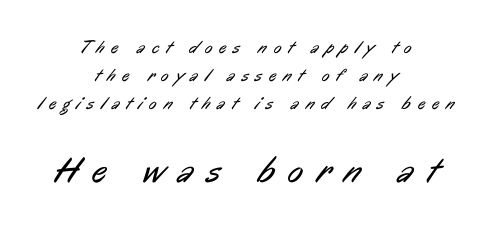
The image shows 36 px regular-weight, condensed sans-serif type; set centered, normal line spacing (1.55x), unusually wide letter spacing (+0.39 em), not underlined; the second (bottom) block is 2.0x larger; low stroke contrast and a medium x-height.
